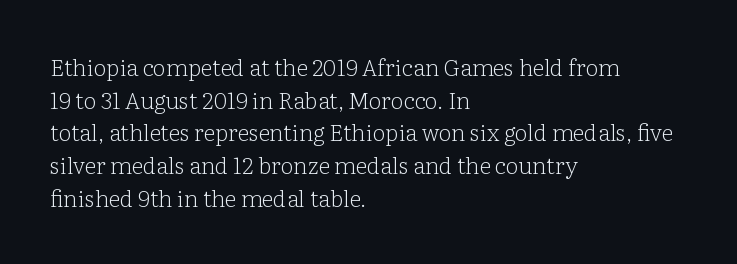
Characters follow at the spacing the type designer built in. The letterforms sit at book weight or below. Rendered with straight, roman letterforms. The rows are spaced the way most documents space them. The strip under each line holds only bare page.
